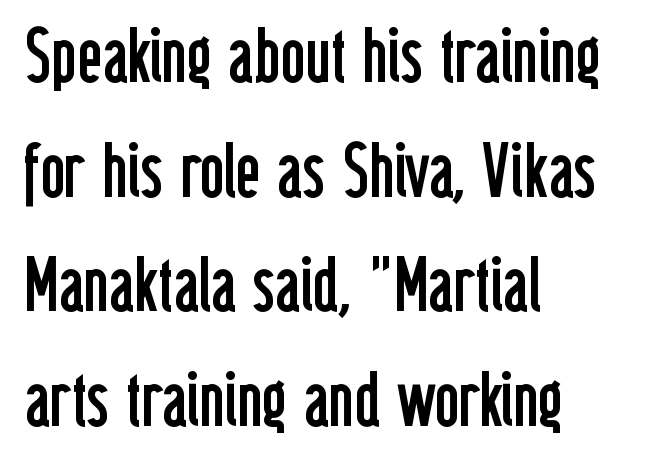
{"serif": "no", "italic": "no", "bold": "no", "weight": "regular", "width": "condensed", "stroke_contrast": "low", "x_height": "medium", "monospaced": "no", "underline": "no", "align": "left", "line_spacing": "normal", "line_spacing_ratio": 1.49, "letter_spacing": "normal", "letter_spacing_em": 0.0, "glyph_px": 77}
